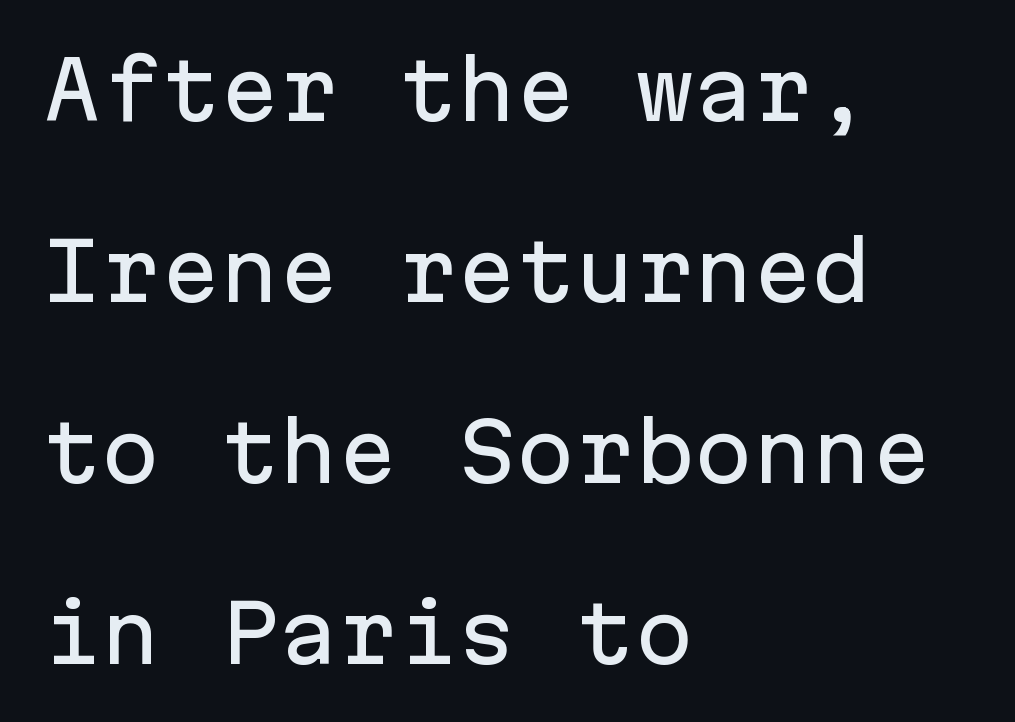
{"serif": "no", "italic": "no", "width": "normal", "stroke_contrast": "low", "x_height": "medium", "monospaced": "yes", "underline": "no", "align": "left", "line_spacing": "loose", "line_spacing_ratio": 2.29, "letter_spacing": "normal", "letter_spacing_em": 0.0, "glyph_px": 79}
